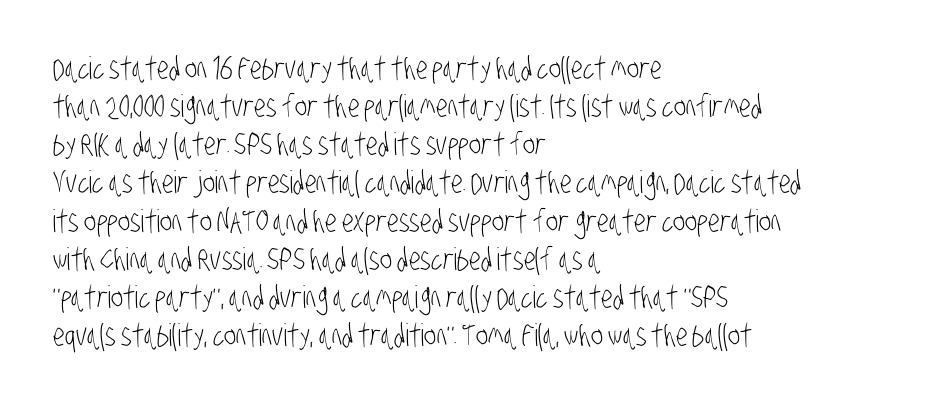
{"serif": "no", "bold": "no", "weight": "light", "width": "condensed", "stroke_contrast": "low", "x_height": "large", "monospaced": "no", "underline": "no", "align": "left", "line_spacing_ratio": 1.23, "letter_spacing": "normal", "letter_spacing_em": 0.0, "glyph_px": 31}
